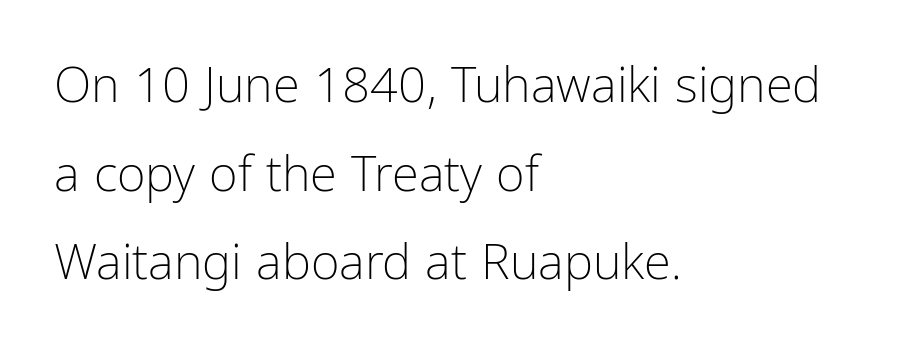
{"serif": "no", "italic": "no", "bold": "no", "weight": "light", "width": "condensed", "stroke_contrast": "low", "x_height": "medium", "monospaced": "no", "underline": "no", "align": "left", "line_spacing_ratio": 1.81, "letter_spacing": "normal", "letter_spacing_em": 0.0, "glyph_px": 49}
